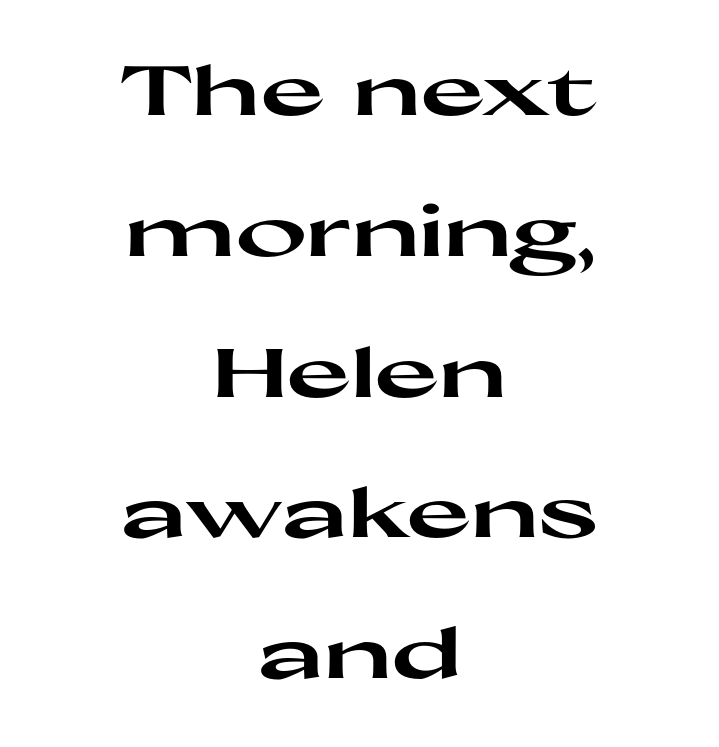
Q: Is the text bold? A: Yes.
Q: Is the text italic (slanted)? A: No, it is upright.
Q: Is the typeface a serif or a sans-serif typeface? A: Sans-serif.
Q: Is the text underlined? A: No.
Q: How is the paragraph aligned? A: Centered.
Q: Is the spacing between letters normal or unusually wide? A: Normal.
Q: Is the spacing between lines tight, normal or loose? A: Loose.
Q: Width (condensed, normal, or wide)? A: Wide.
Q: Stroke contrast? A: High.
Q: x-height? A: Medium.
Q: Monospaced? A: No.
